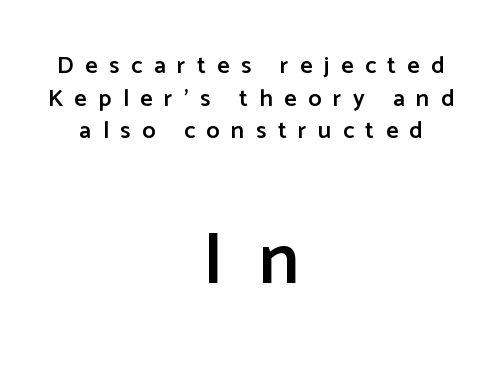
What weight is shown? A semibold, between regular and bold. Descenders hang freely into open space. Top chunk: small. Bottom chunk: large. Look at the bottom of the vertical strokes: they stop flat, with no serifs.
